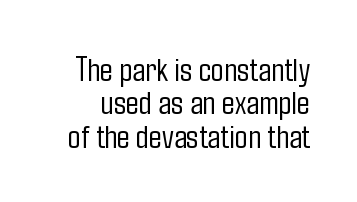
{"serif": "no", "italic": "no", "bold": "no", "weight": "light", "width": "condensed", "stroke_contrast": "low", "x_height": "medium", "monospaced": "no", "underline": "no", "line_spacing": "tight", "line_spacing_ratio": 0.98, "letter_spacing": "normal", "letter_spacing_em": 0.0, "glyph_px": 34}
